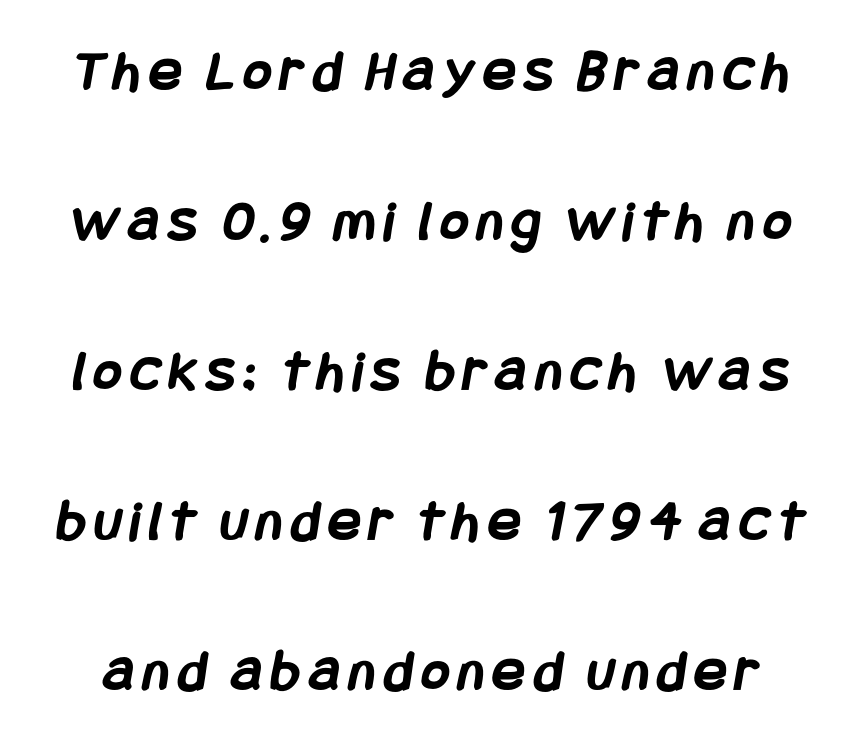
{"serif": "no", "bold": "yes", "weight": "semibold", "width": "condensed", "stroke_contrast": "low", "x_height": "large", "underline": "no", "line_spacing": "loose", "line_spacing_ratio": 2.5, "glyph_px": 60}
